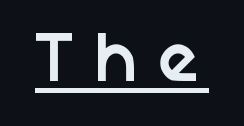
The sample's only ornament is a line tracing under the words. Is the type bold? Yes — the strokes are clearly thick and heavy. Type style note: lacks serifs. Letter spacing: wide.
